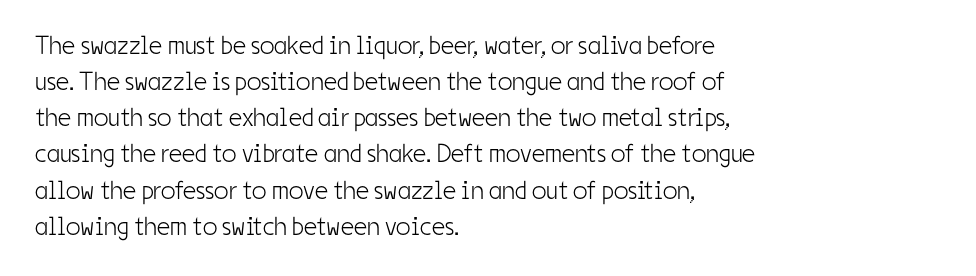
The image shows 26 px text type, upright; set left-aligned, normal line spacing (1.39x), normal letter spacing, not underlined.
